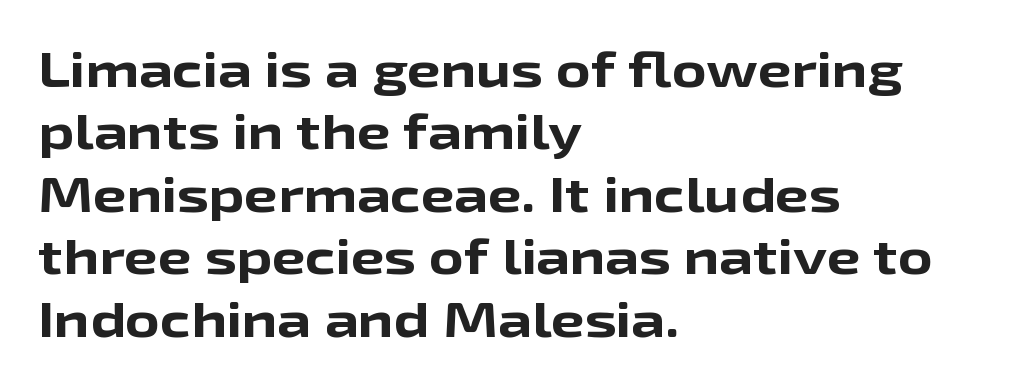
Think of a printed novel: that variable character pitch is what you see here. Lines of text with bare space underneath. You'd pick this weight for a headline — it's a proper bold. The lettering holds an erect, upright posture throughout. In CSS terms this would be text-align: left.
